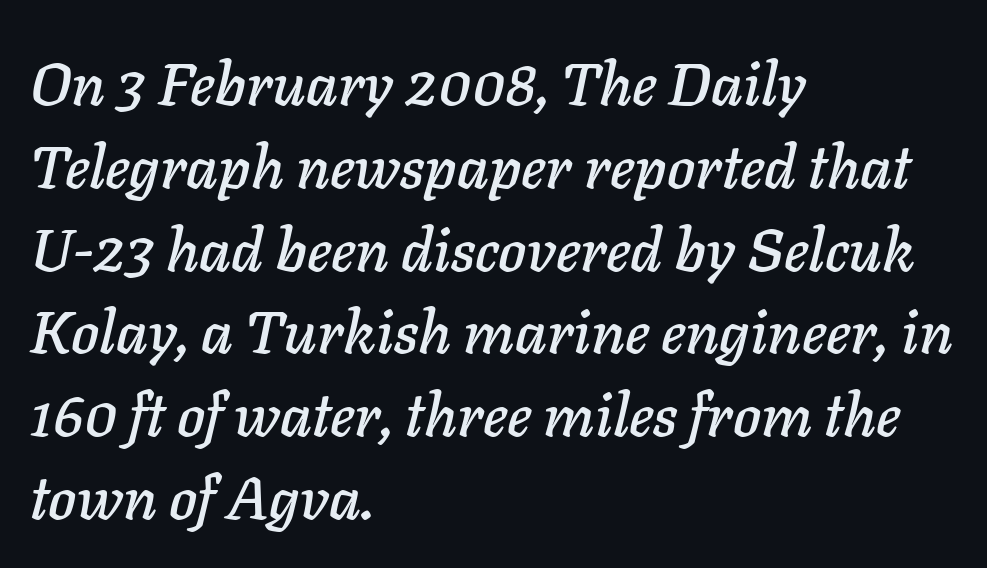
{"italic": "yes", "lean": "right", "slant_degrees": 11, "width": "normal", "stroke_contrast": "low", "x_height": "medium", "monospaced": "no", "underline": "no", "align": "left", "line_spacing": "normal", "line_spacing_ratio": 1.38, "letter_spacing": "normal", "letter_spacing_em": 0.0, "glyph_px": 60}
